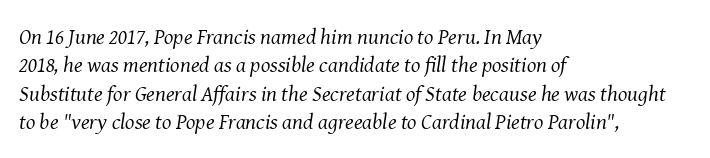
Q: Is the text bold? A: No.
Q: Is the text italic (slanted)? A: Yes, it leans right by about 8 degrees.
Q: Is the text underlined? A: No.
Q: How is the paragraph aligned? A: Left-aligned.
Q: Is the spacing between letters normal or unusually wide? A: Normal.
Q: Is the spacing between lines tight, normal or loose? A: Normal.
